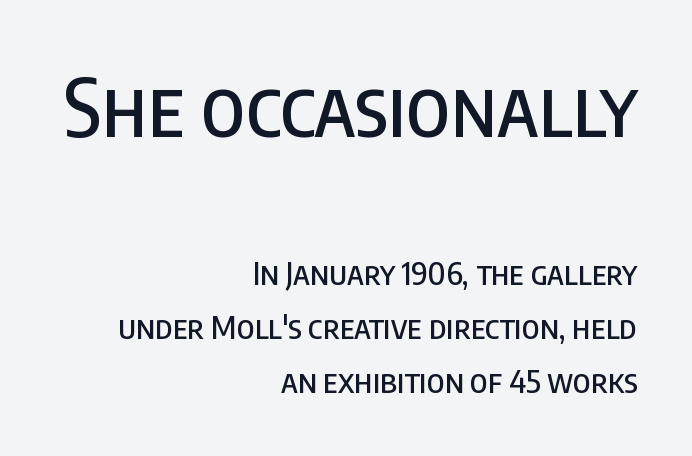
The image shows 79 px condensed sans-serif type, upright; set right-aligned, normal line spacing (1.69x), normal letter spacing, not underlined; the first (top) block is 2.47x larger; low stroke contrast and a large x-height.
